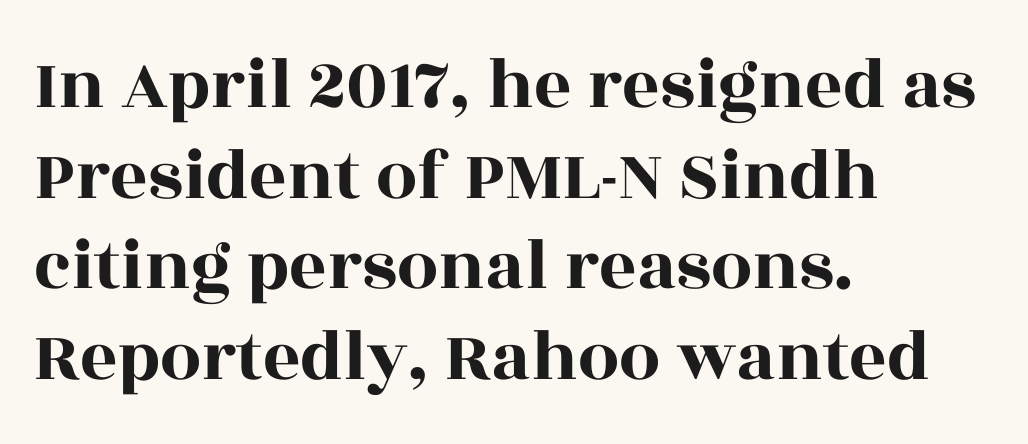
{"serif": "yes", "italic": "no", "width": "wide", "x_height": "large", "monospaced": "no", "underline": "no", "align": "left", "line_spacing_ratio": 1.24, "letter_spacing": "normal", "letter_spacing_em": 0.0, "glyph_px": 73}
